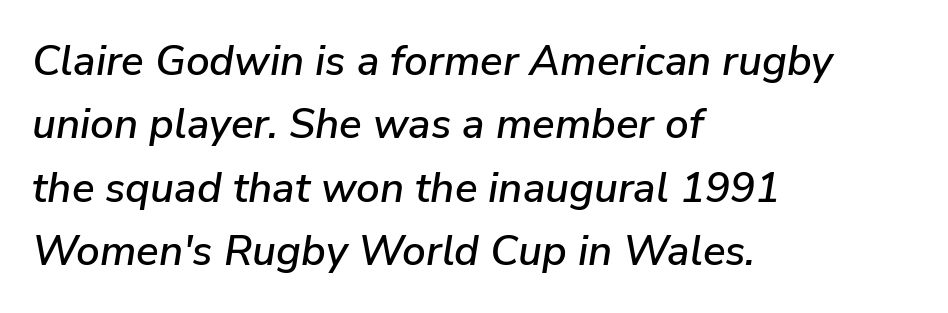
The image shows 42 px text type, italic (leaning right); set left-aligned, normal line spacing (1.51x), normal letter spacing, not underlined; low stroke contrast and a medium x-height.
